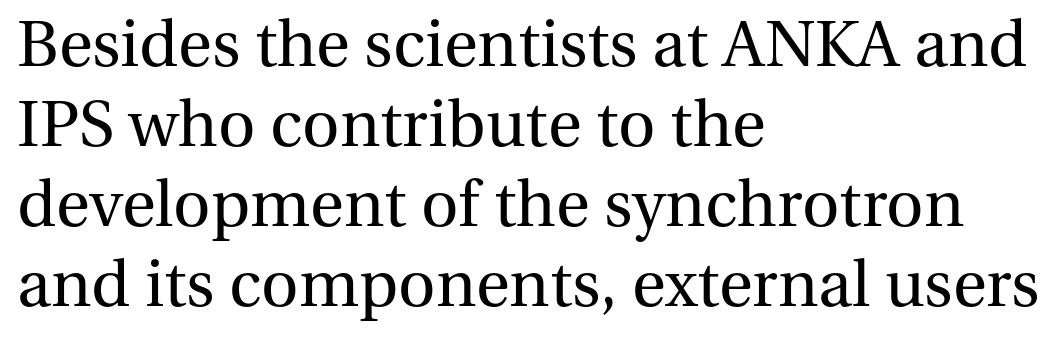
The image shows 65 px regular-weight serif type, upright; set left-aligned, line spacing 1.23x, normal letter spacing, not underlined; medium stroke contrast and a medium x-height.
